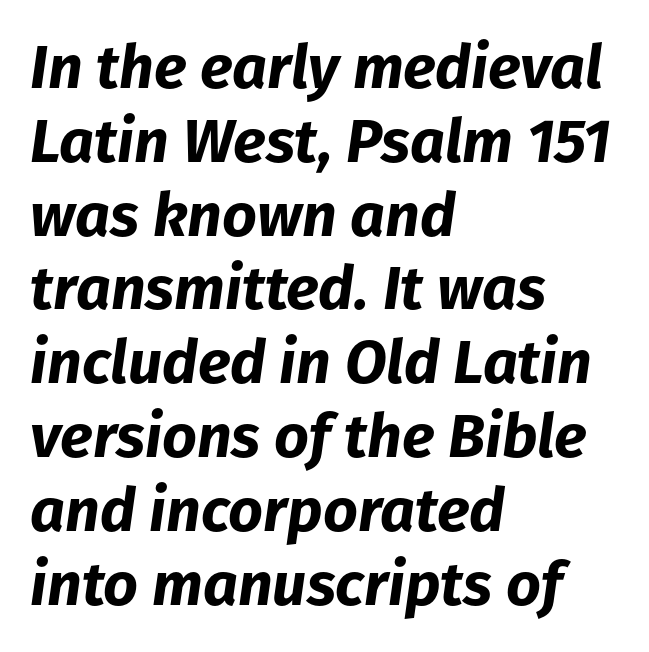
{"italic": "yes", "lean": "right", "slant_degrees": 8, "bold": "yes", "weight": "bold", "width": "normal", "stroke_contrast": "low", "x_height": "medium", "monospaced": "no", "underline": "no", "align": "left", "line_spacing_ratio": 1.21, "letter_spacing": "normal", "letter_spacing_em": 0.0, "glyph_px": 61}
